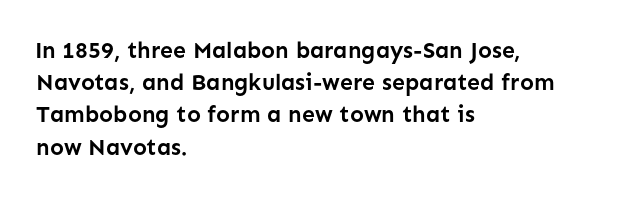
{"italic": "no", "bold": "yes", "underline": "no", "align": "left", "line_spacing": "normal", "line_spacing_ratio": 1.4, "letter_spacing": "normal", "letter_spacing_em": 0.0, "glyph_px": 23}
